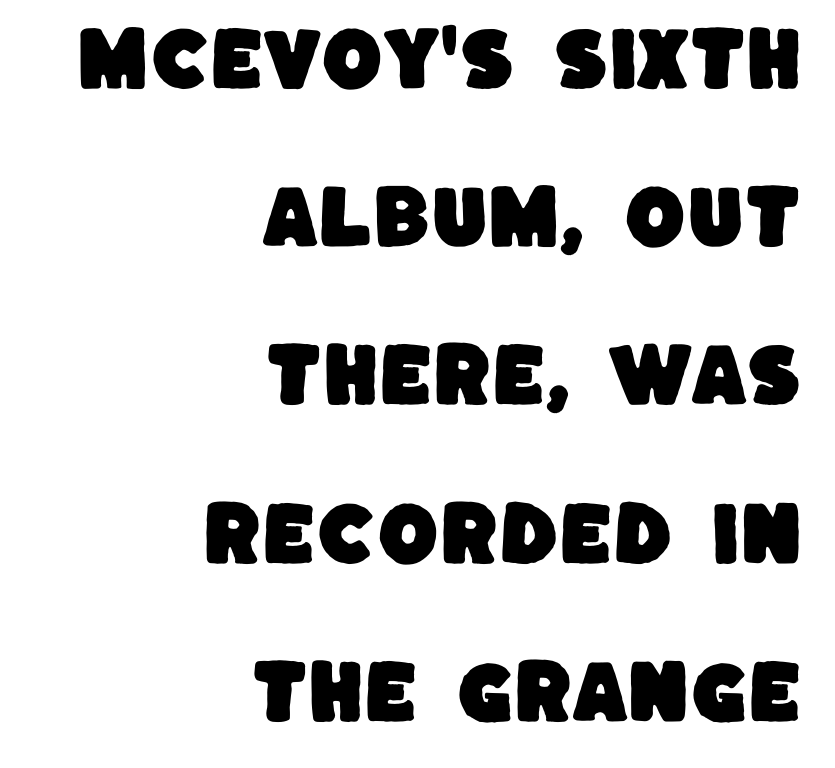
The image shows 70 px sans-serif type; set right-aligned, loose line spacing (2.26x), normal letter spacing, not underlined; low stroke contrast and a large x-height.
